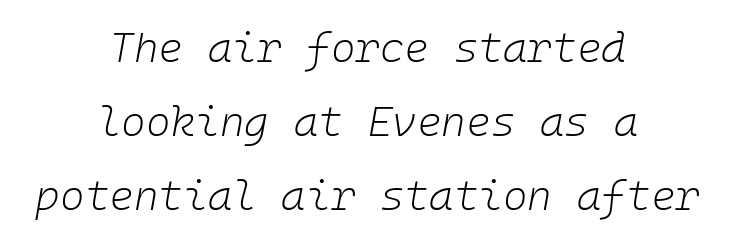
{"italic": "yes", "lean": "right", "slant_degrees": 10, "bold": "no", "weight": "light", "width": "normal", "stroke_contrast": "low", "x_height": "medium", "monospaced": "yes", "underline": "no", "align": "center", "line_spacing_ratio": 1.76, "letter_spacing": "normal", "letter_spacing_em": 0.0, "glyph_px": 42}
